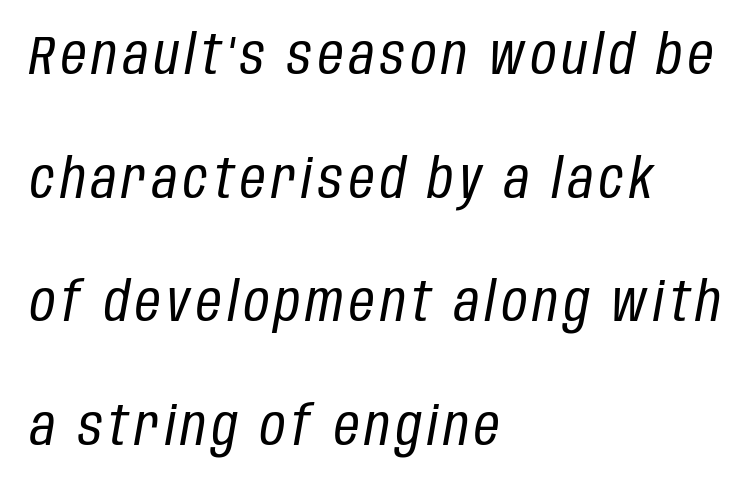
{"italic": "yes", "lean": "right", "slant_degrees": 10, "bold": "no", "weight": "regular", "width": "condensed", "stroke_contrast": "low", "x_height": "large", "monospaced": "no", "underline": "no", "align": "left", "line_spacing": "loose", "line_spacing_ratio": 2.25, "glyph_px": 55}
